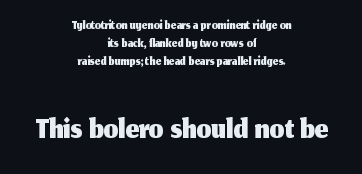
Q: Is the text italic (slanted)? A: No, it is upright.
Q: Is the typeface a serif or a sans-serif typeface? A: Sans-serif.
Q: Is the text underlined? A: No.
Q: How is the paragraph aligned? A: Centered.
Q: Is the spacing between letters normal or unusually wide? A: Normal.
Q: Is the spacing between lines tight, normal or loose? A: Tight.
Q: Which block of text is set in a larger size, the first (top) or the second (bottom)? A: The second (bottom) one.
Q: Width (condensed, normal, or wide)? A: Normal.
Q: Stroke contrast? A: Medium.
Q: x-height? A: Medium.
Q: Monospaced? A: No.
